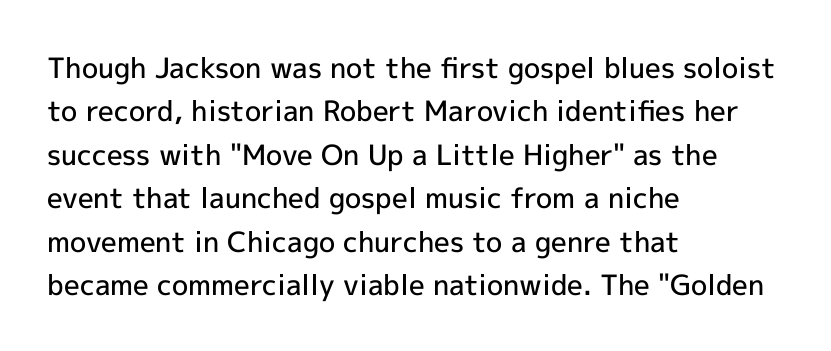
The image shows 28 px semibold sans-serif type, upright; set left-aligned, normal line spacing (1.55x), normal letter spacing, not underlined; a medium x-height.
